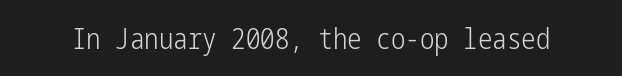
Is this a heavy cut? Hardly; it is regular or lighter. The rendering keeps characters at their native spacing. Beneath every word, the page is bare. The typeface chosen for these lines omits serifs. Designer's note — italics off, roman on.
